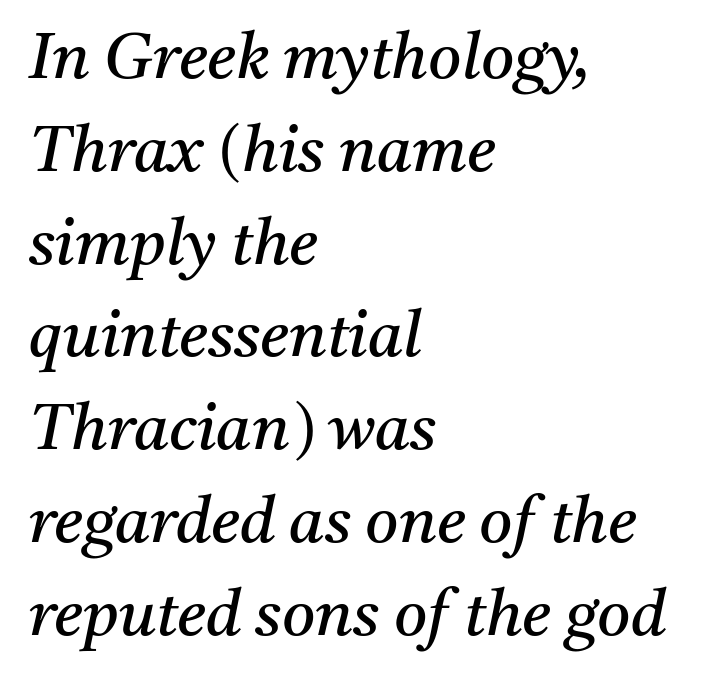
Q: Is the text bold? A: No.
Q: Is the text italic (slanted)? A: Yes, it leans right by about 11 degrees.
Q: Is the typeface a serif or a sans-serif typeface? A: Serif.
Q: Is the text underlined? A: No.
Q: How is the paragraph aligned? A: Left-aligned.
Q: Is the spacing between letters normal or unusually wide? A: Normal.
Q: Is the spacing between lines tight, normal or loose? A: Normal.
Q: Width (condensed, normal, or wide)? A: Normal.
Q: Stroke contrast? A: Medium.
Q: x-height? A: Medium.
Q: Monospaced? A: No.
